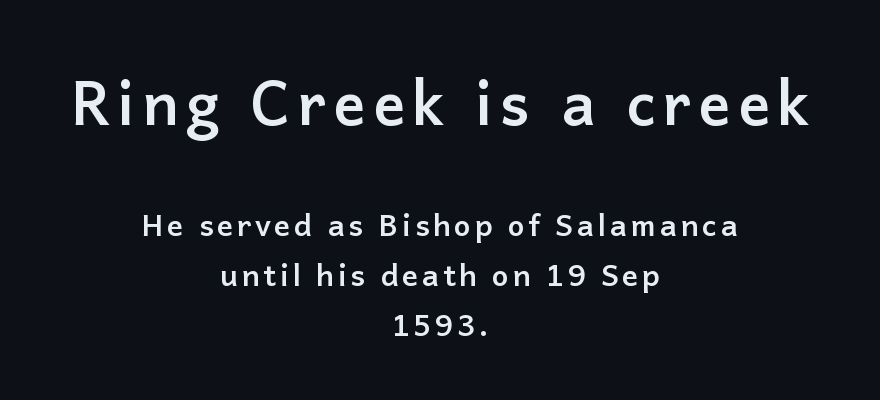
The image shows 60 px semibold sans-serif type, upright; set centered, normal line spacing (1.67x), not underlined; the first (top) block is 2.0x larger; low stroke contrast and a medium x-height.
